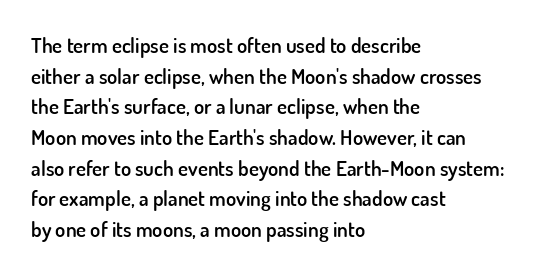
Q: Is the text bold? A: Semi-bold.
Q: Is the text italic (slanted)? A: No, it is upright.
Q: Is the text underlined? A: No.
Q: How is the paragraph aligned? A: Left-aligned.
Q: Is the spacing between letters normal or unusually wide? A: Normal.
Q: Is the spacing between lines tight, normal or loose? A: Normal.
